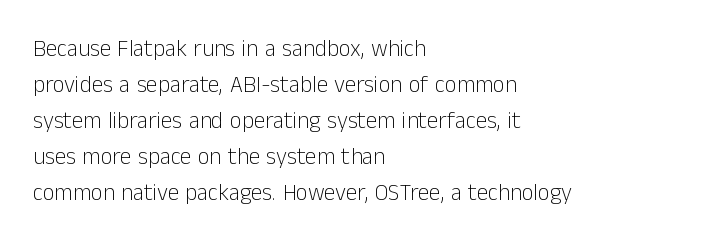
{"italic": "no", "bold": "no", "underline": "no", "align": "left", "line_spacing": "normal", "line_spacing_ratio": 1.56, "letter_spacing": "normal", "letter_spacing_em": 0.0, "glyph_px": 23}
